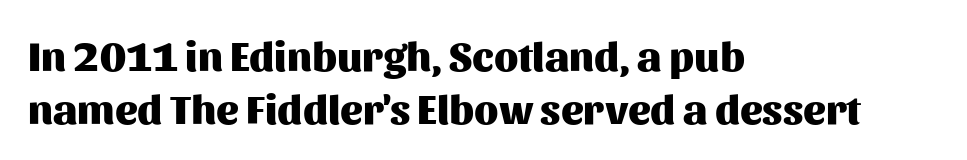
The image shows 42 px heavy sans-serif type, upright; set left-aligned, normal line spacing (1.26x), normal letter spacing, not underlined; medium stroke contrast and a medium x-height.
